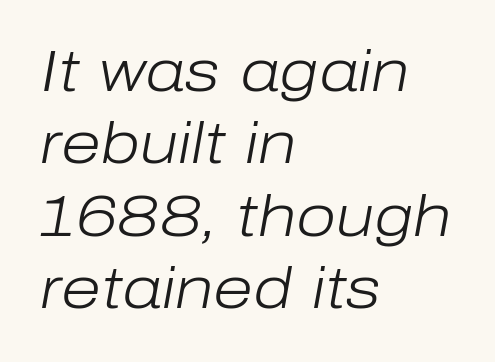
Q: Is the text bold? A: No.
Q: Is the text italic (slanted)? A: Yes, it leans right by about 10 degrees.
Q: Is the text underlined? A: No.
Q: How is the paragraph aligned? A: Left-aligned.
Q: Is the spacing between letters normal or unusually wide? A: Normal.
Q: Is the spacing between lines tight, normal or loose? A: Normal.
Q: Width (condensed, normal, or wide)? A: Normal.
Q: Stroke contrast? A: Low.
Q: x-height? A: Medium.
Q: Monospaced? A: No.
